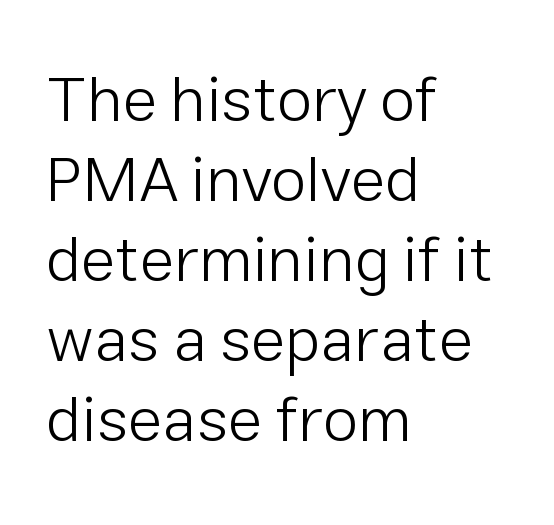
The image shows 64 px light sans-serif type, upright; set left-aligned, normal line spacing (1.25x), normal letter spacing, not underlined; low stroke contrast and a medium x-height.
